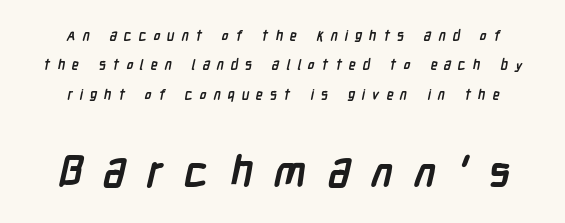
{"serif": "no", "bold": "yes", "weight": "semibold", "width": "condensed", "stroke_contrast": "low", "x_height": "medium", "monospaced": "no", "underline": "no", "line_spacing": "loose", "line_spacing_ratio": 2.09, "letter_spacing": "wide", "letter_spacing_em": 0.49, "larger_block": "second", "size_ratio": 3.07, "glyph_px": 43}
